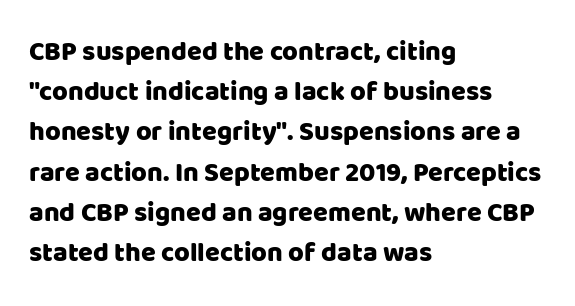
The image shows 27 px text type, upright; set left-aligned, normal line spacing (1.49x), normal letter spacing, not underlined.
